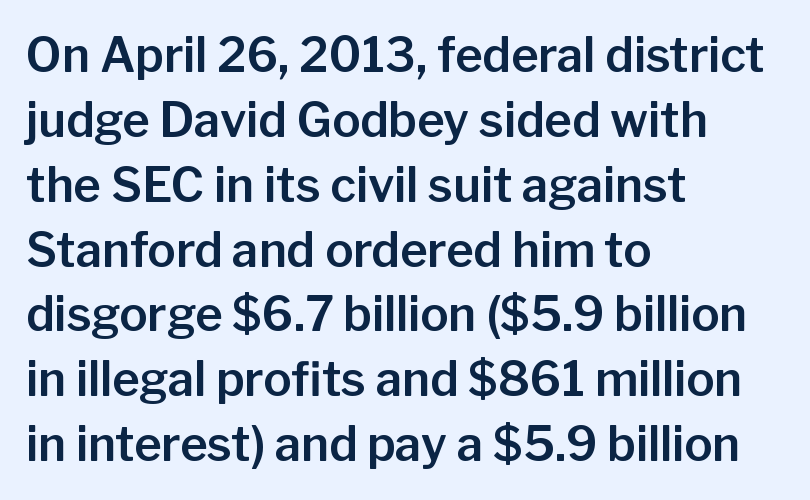
Q: Is the text italic (slanted)? A: No, it is upright.
Q: Is the typeface a serif or a sans-serif typeface? A: Sans-serif.
Q: Is the text underlined? A: No.
Q: How is the paragraph aligned? A: Left-aligned.
Q: Is the spacing between letters normal or unusually wide? A: Normal.
Q: Is the spacing between lines tight, normal or loose? A: Normal.
Q: Width (condensed, normal, or wide)? A: Normal.
Q: Stroke contrast? A: Low.
Q: x-height? A: Medium.
Q: Monospaced? A: No.
